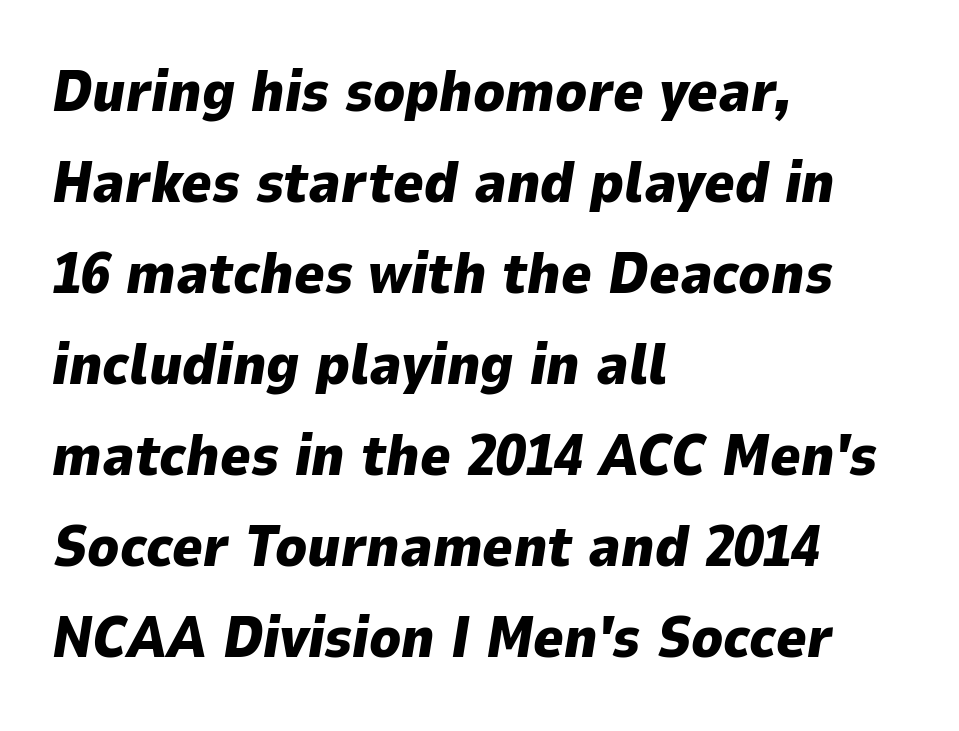
The glyphs look as if they've been sheared to an angle. The rendering uses natural spacing where letterforms have individual widths. I'd describe the lettering as bold — thick and assertive. Is there much room between lines? A standard amount, neither cramped nor airy. In CSS terms this would be text-align: left.
